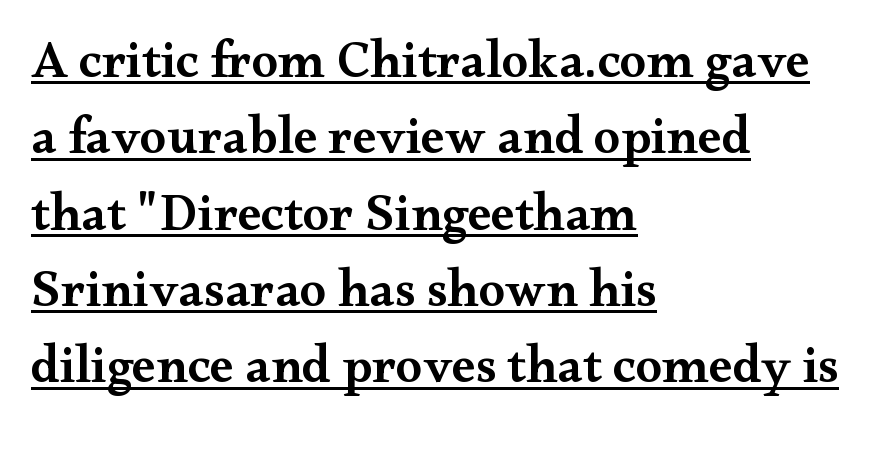
The image shows 53 px semibold, wide serif type, upright; set left-aligned, normal line spacing (1.44x), normal letter spacing, underlined; medium stroke contrast and a small x-height.
